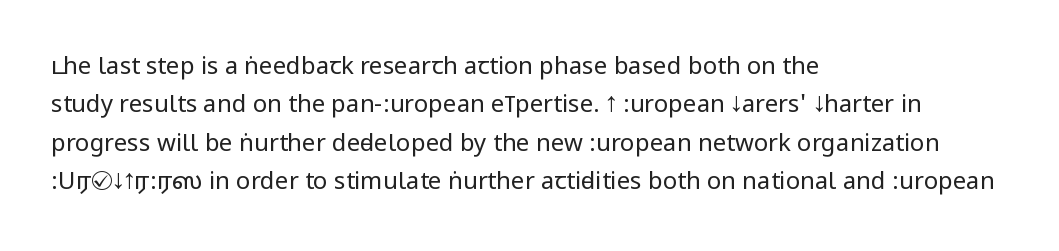
{"italic": "no", "bold": "no", "underline": "no", "align": "left", "line_spacing": "normal", "line_spacing_ratio": 1.6, "letter_spacing": "normal", "letter_spacing_em": 0.0, "glyph_px": 24}
